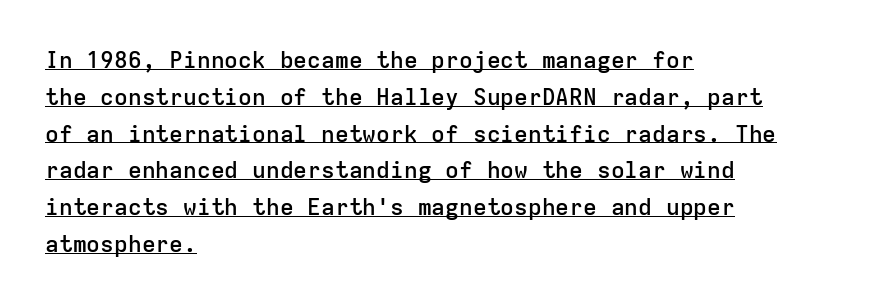
Ascenders rise straight up at ninety degrees. What decoration does the sample have? An underline. In terms of letterspacing, this is plain default setting. What's the leading like? Ordinary, nothing unusual.
